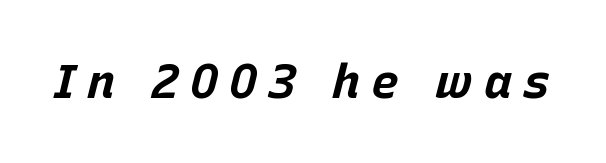
Q: Is the text bold? A: Yes.
Q: Is the text italic (slanted)? A: Yes, it leans right by about 15 degrees.
Q: Is the text underlined? A: No.
Q: Is the spacing between letters normal or unusually wide? A: Unusually wide.
Q: Width (condensed, normal, or wide)? A: Normal.
Q: Stroke contrast? A: Low.
Q: x-height? A: Large.
Q: Monospaced? A: No.
